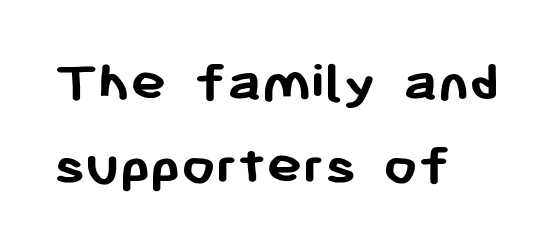
The vertical gap from one line to the next is medium. The paragraph has a hard left edge and a soft right edge. Unlike a traditional serif, this face leaves its strokes unadorned. Its strokes are broad and dark, the hallmark of bold type.
